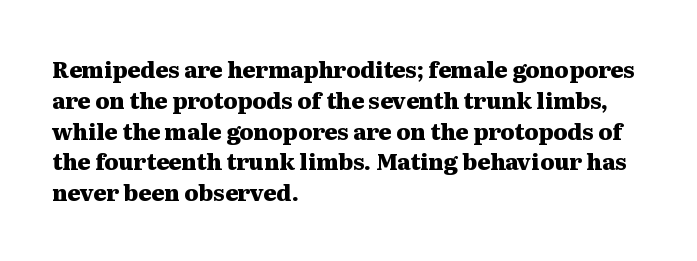
The image shows 22 px bold type, upright; set left-aligned, normal line spacing (1.4x), normal letter spacing, not underlined.
